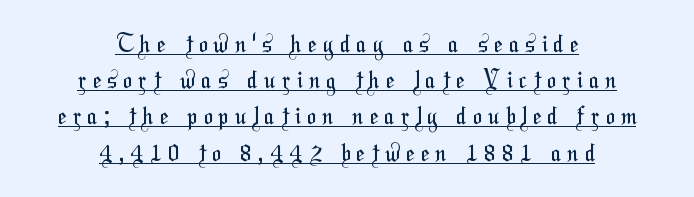
{"bold": "no", "underline": "yes", "align": "center", "line_spacing": "normal", "line_spacing_ratio": 1.51, "letter_spacing": "wide", "letter_spacing_em": 0.27, "glyph_px": 24}
